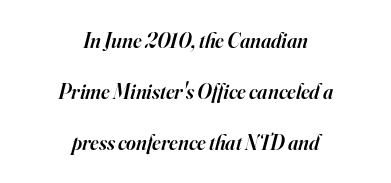
{"italic": "yes", "lean": "right", "slant_degrees": 16, "bold": "semi", "underline": "no", "align": "center", "line_spacing": "loose", "line_spacing_ratio": 2.42, "letter_spacing": "normal", "letter_spacing_em": 0.0, "glyph_px": 21}
